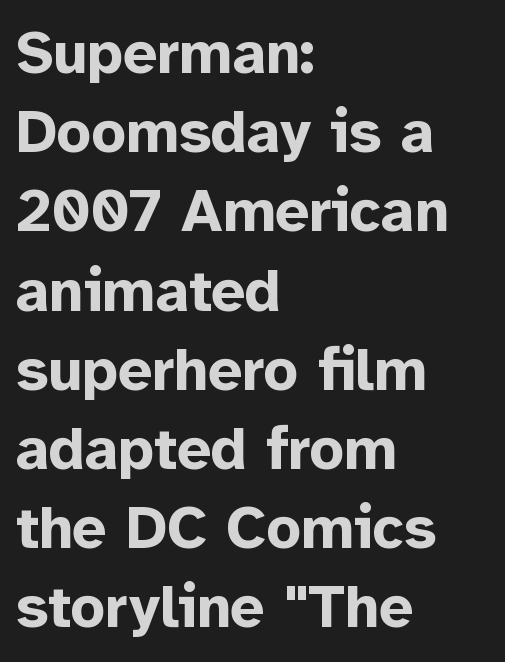
Q: Is the text bold? A: Yes.
Q: Is the text italic (slanted)? A: No, it is upright.
Q: Is the typeface a serif or a sans-serif typeface? A: Sans-serif.
Q: Is the text underlined? A: No.
Q: How is the paragraph aligned? A: Left-aligned.
Q: Is the spacing between letters normal or unusually wide? A: Normal.
Q: Is the spacing between lines tight, normal or loose? A: Normal.
Q: Width (condensed, normal, or wide)? A: Normal.
Q: Stroke contrast? A: Low.
Q: x-height? A: Medium.
Q: Monospaced? A: No.
